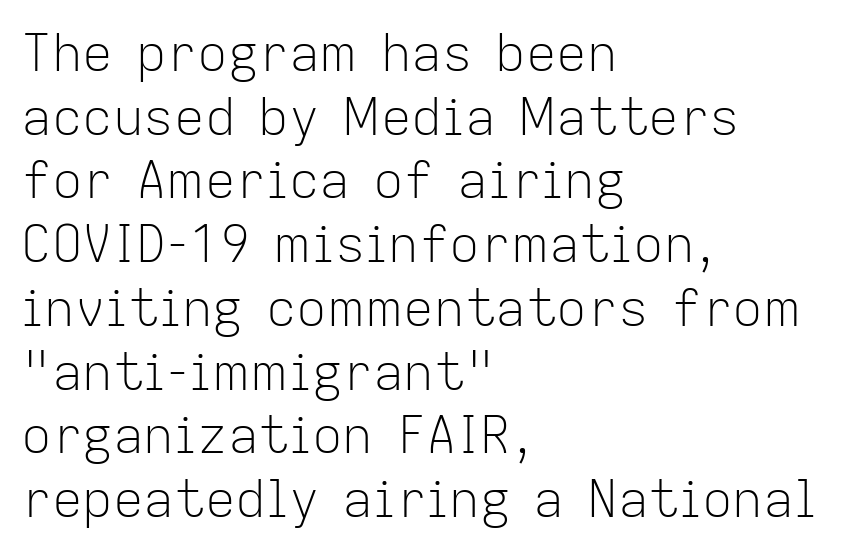
The image shows 51 px light sans-serif type, upright; set left-aligned, normal line spacing (1.25x), normal letter spacing, not underlined; low stroke contrast and a medium x-height.
